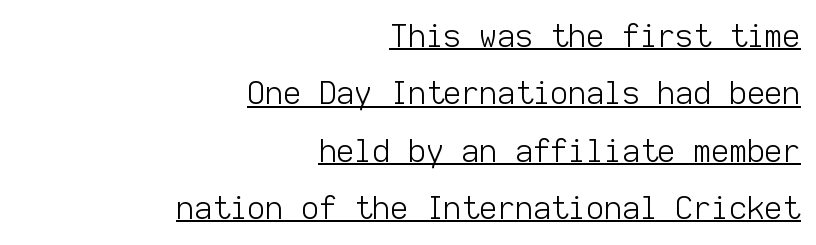
{"serif": "no", "italic": "no", "bold": "no", "weight": "light", "width": "normal", "stroke_contrast": "low", "x_height": "medium", "monospaced": "yes", "underline": "yes", "align": "right", "line_spacing_ratio": 1.85, "letter_spacing": "normal", "letter_spacing_em": 0.0, "glyph_px": 31}
